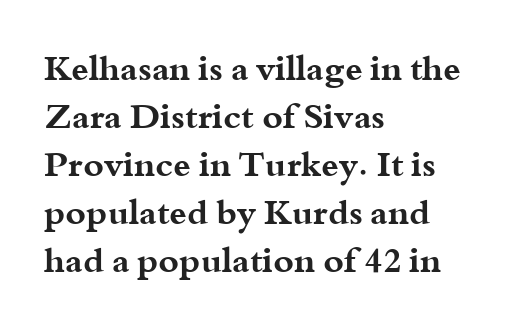
Q: Is the text bold? A: Yes.
Q: Is the text italic (slanted)? A: No, it is upright.
Q: Is the typeface a serif or a sans-serif typeface? A: Serif.
Q: Is the text underlined? A: No.
Q: How is the paragraph aligned? A: Left-aligned.
Q: Is the spacing between letters normal or unusually wide? A: Normal.
Q: Is the spacing between lines tight, normal or loose? A: Normal.
Q: Width (condensed, normal, or wide)? A: Wide.
Q: Stroke contrast? A: Medium.
Q: x-height? A: Small.
Q: Monospaced? A: No.
